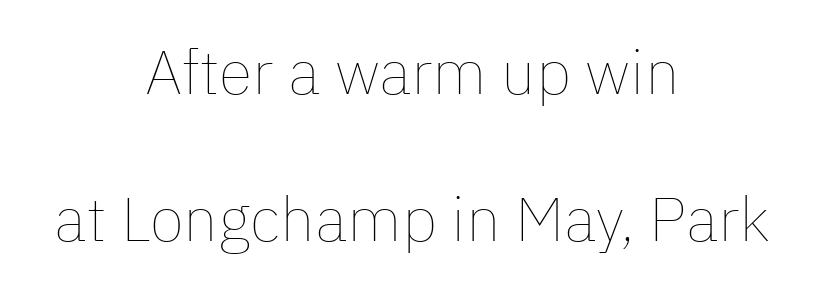
Q: Is the text bold? A: No.
Q: Is the text italic (slanted)? A: No, it is upright.
Q: Is the text underlined? A: No.
Q: How is the paragraph aligned? A: Centered.
Q: Is the spacing between letters normal or unusually wide? A: Normal.
Q: Is the spacing between lines tight, normal or loose? A: Loose.
Q: Width (condensed, normal, or wide)? A: Normal.
Q: Stroke contrast? A: Low.
Q: x-height? A: Medium.
Q: Monospaced? A: No.
